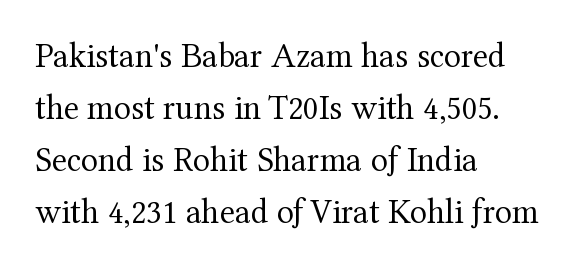
Notice how the passage keeps a crisp vertical edge on the left only. The cut favours lightness, reaching ordinary text weight at its darkest. A bare baseline throughout the passage. The passage shown is typed in a proportional face where columns would drift. Stroke terminals: seriffed.
